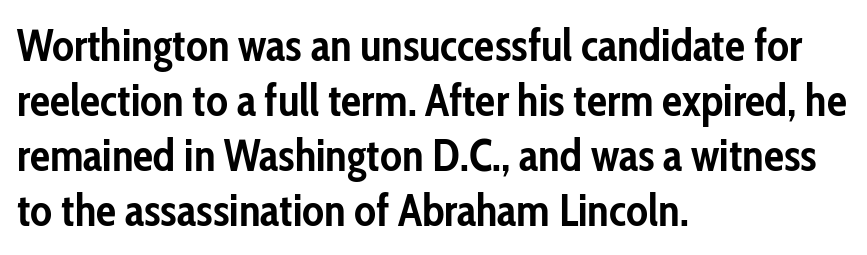
The image shows 45 px semibold, condensed sans-serif type, upright; set left-aligned, line spacing 1.22x, normal letter spacing, not underlined; low stroke contrast and a medium x-height.
